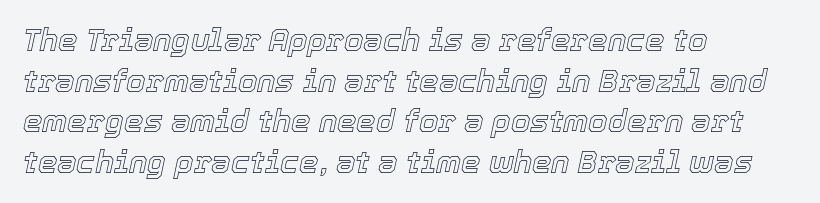
Q: Is the text italic (slanted)? A: Yes, it leans right by about 12 degrees.
Q: Is the text underlined? A: No.
Q: How is the paragraph aligned? A: Left-aligned.
Q: Is the spacing between letters normal or unusually wide? A: Normal.
Q: Is the spacing between lines tight, normal or loose? A: Normal.
Q: Width (condensed, normal, or wide)? A: Normal.
Q: x-height? A: Medium.
Q: Monospaced? A: No.
